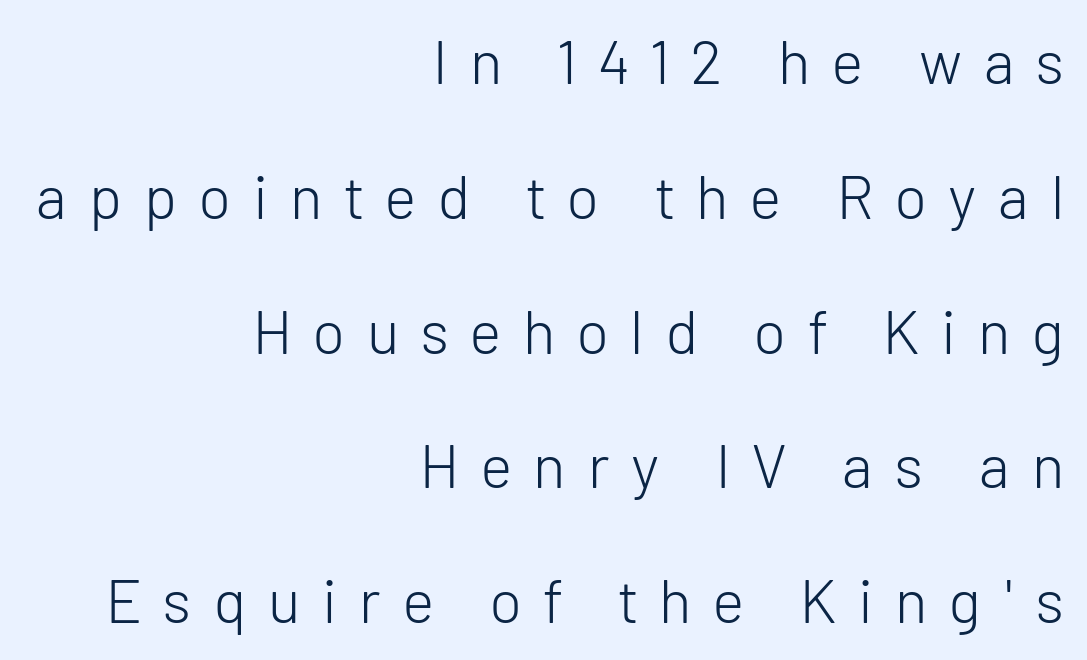
The image shows 61 px light sans-serif type, upright; set right-aligned, loose line spacing (2.21x), unusually wide letter spacing (+0.36 em), not underlined; low stroke contrast and a medium x-height.
